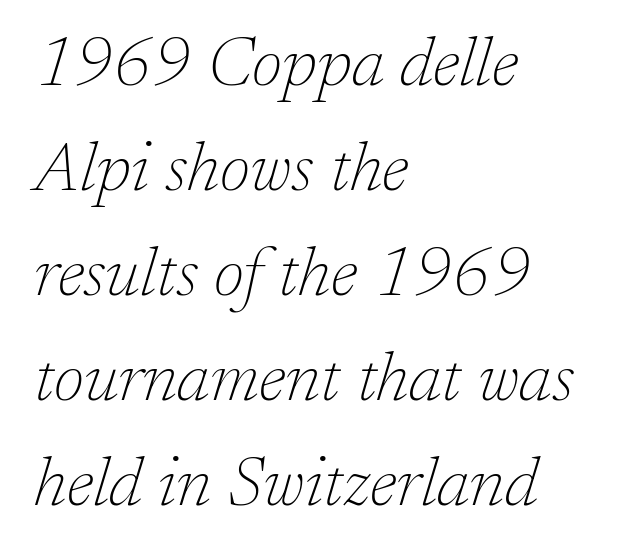
The image shows 69 px thin serif type, italic (leaning right); set left-aligned, normal line spacing (1.52x), normal letter spacing, not underlined; low stroke contrast and a medium x-height.
